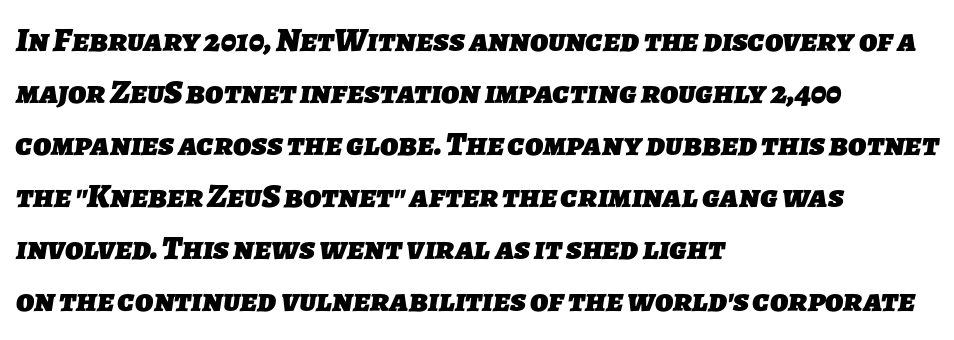
Words float on clear page, feet unadorned. The horizontal fit of the characters is conventional and even. Students, observe: this is what conventionally led text looks like. Font category for this specimen: sans-serif.
